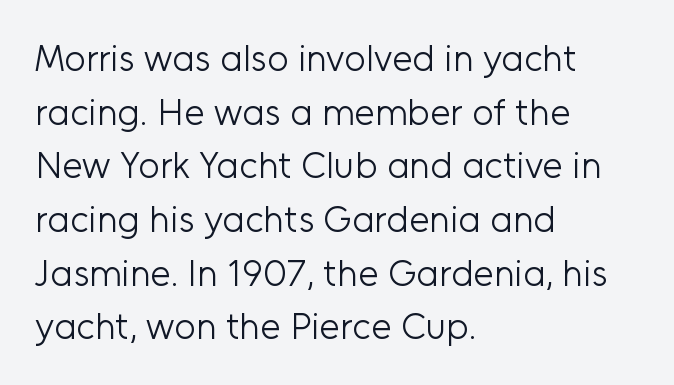
Q: Is the text bold? A: No.
Q: Is the text italic (slanted)? A: No, it is upright.
Q: Is the typeface a serif or a sans-serif typeface? A: Sans-serif.
Q: Is the text underlined? A: No.
Q: How is the paragraph aligned? A: Left-aligned.
Q: Is the spacing between letters normal or unusually wide? A: Normal.
Q: Is the spacing between lines tight, normal or loose? A: Normal.
Q: Width (condensed, normal, or wide)? A: Normal.
Q: Stroke contrast? A: Low.
Q: x-height? A: Medium.
Q: Monospaced? A: No.
